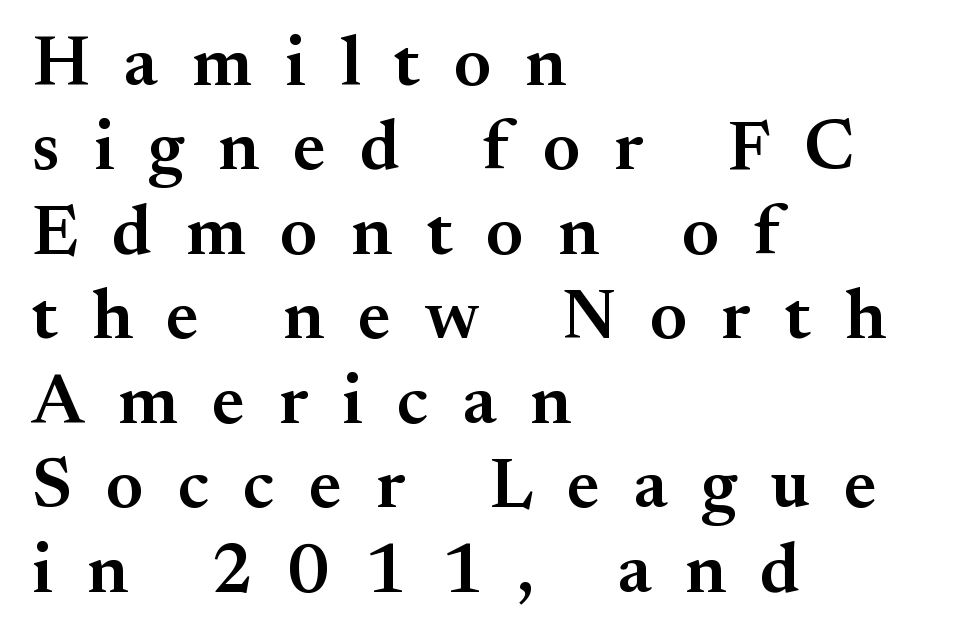
The image shows 71 px semibold serif type, upright; set left-aligned, line spacing 1.19x, unusually wide letter spacing (+0.48 em), not underlined; medium stroke contrast and a small x-height.
